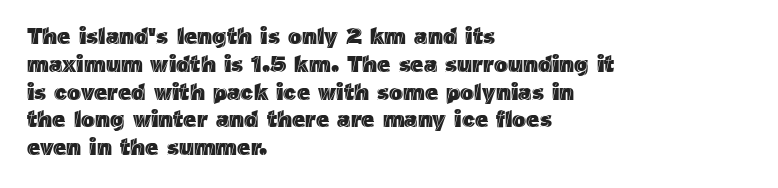
{"italic": "no", "underline": "no", "align": "left", "line_spacing_ratio": 1.21, "letter_spacing": "normal", "letter_spacing_em": 0.0, "glyph_px": 23}
